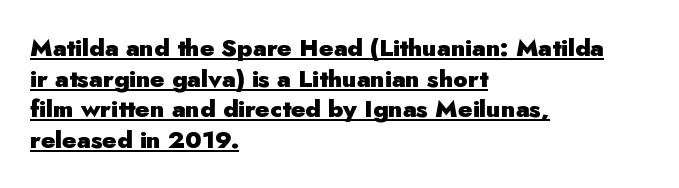
The image shows 24 px bold type, upright; set left-aligned, normal line spacing (1.28x), normal letter spacing, underlined.
